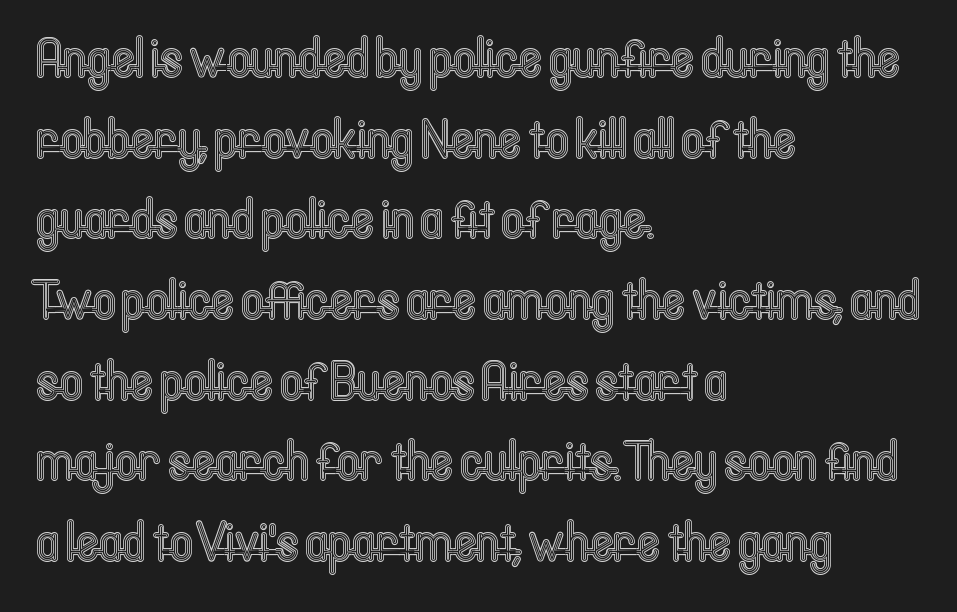
The image shows 56 px condensed type, upright; set left-aligned, normal line spacing (1.44x), normal letter spacing, not underlined; a medium x-height.
